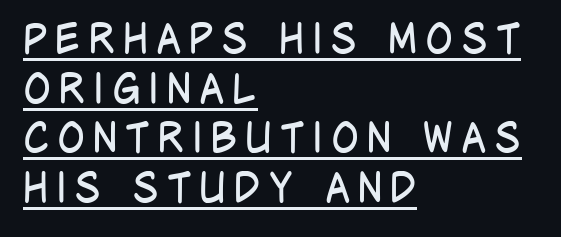
Q: Is the text bold? A: No.
Q: Is the text italic (slanted)? A: No, it is upright.
Q: Is the typeface a serif or a sans-serif typeface? A: Sans-serif.
Q: Is the text underlined? A: Yes.
Q: How is the paragraph aligned? A: Left-aligned.
Q: Width (condensed, normal, or wide)? A: Condensed.
Q: Stroke contrast? A: Low.
Q: x-height? A: Large.
Q: Monospaced? A: No.
